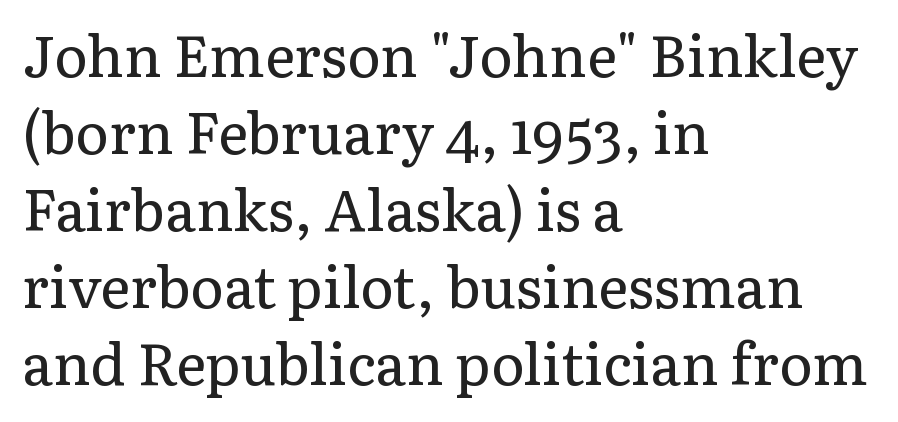
{"serif": "yes", "italic": "no", "bold": "no", "weight": "regular", "width": "normal", "stroke_contrast": "low", "x_height": "medium", "monospaced": "no", "underline": "no", "align": "left", "line_spacing": "normal", "line_spacing_ratio": 1.35, "letter_spacing": "normal", "letter_spacing_em": 0.0, "glyph_px": 57}
